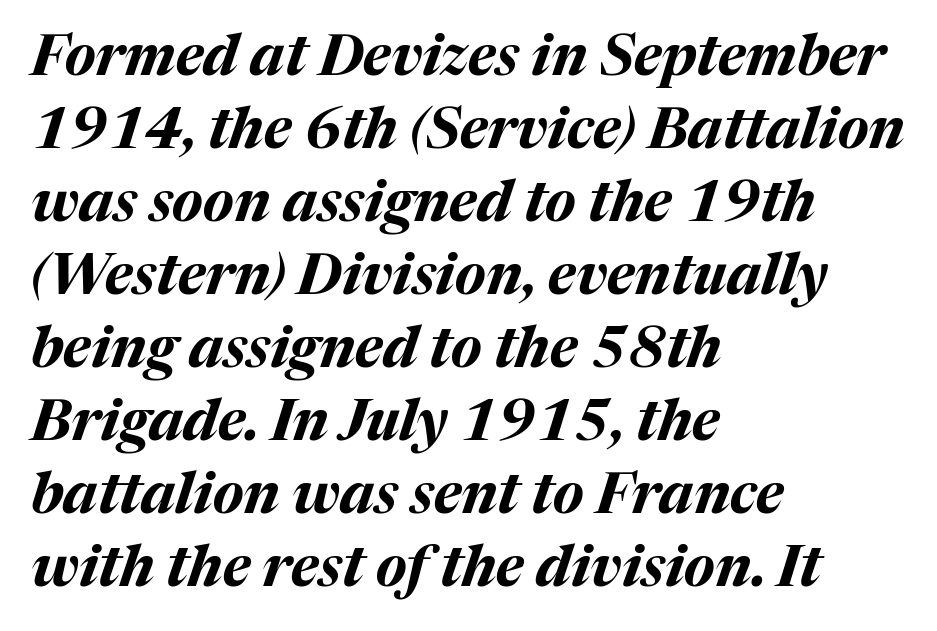
Q: Is the text bold? A: Yes.
Q: Is the text italic (slanted)? A: Yes, it leans right by about 17 degrees.
Q: Is the text underlined? A: No.
Q: How is the paragraph aligned? A: Left-aligned.
Q: Is the spacing between letters normal or unusually wide? A: Normal.
Q: Is the spacing between lines tight, normal or loose? A: Normal.
Q: Width (condensed, normal, or wide)? A: Normal.
Q: Stroke contrast? A: Medium.
Q: x-height? A: Medium.
Q: Monospaced? A: No.
